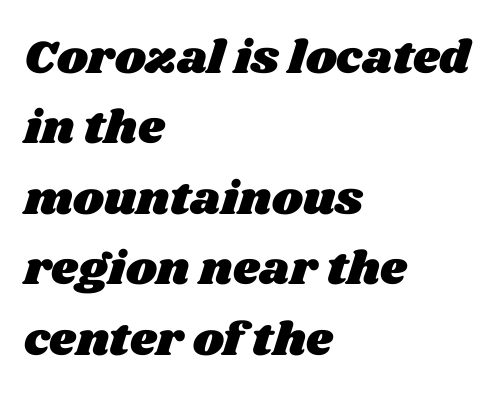
{"width": "wide", "stroke_contrast": "medium", "x_height": "large", "monospaced": "no", "underline": "no", "align": "left", "line_spacing": "normal", "line_spacing_ratio": 1.5, "letter_spacing": "normal", "letter_spacing_em": 0.0, "glyph_px": 47}
